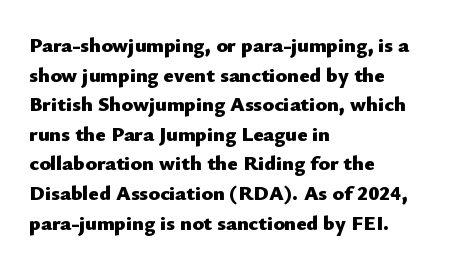
{"italic": "no", "bold": "yes", "underline": "no", "align": "left", "line_spacing": "normal", "line_spacing_ratio": 1.41, "letter_spacing": "normal", "letter_spacing_em": 0.0, "glyph_px": 21}
